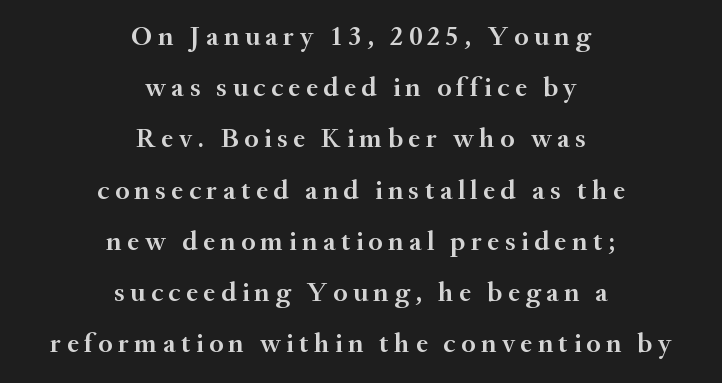
The image shows 28 px semibold serif type, upright; set centered, line spacing 1.83x, not underlined; medium stroke contrast and a small x-height.
